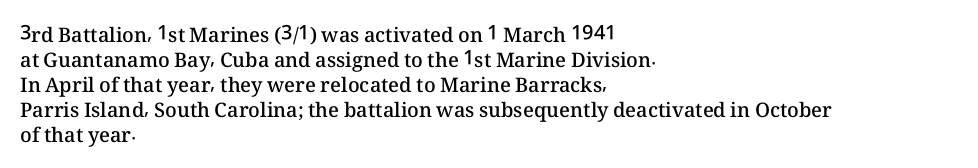
Q: Is the text bold? A: Semi-bold.
Q: Is the text italic (slanted)? A: No, it is upright.
Q: Is the text underlined? A: No.
Q: How is the paragraph aligned? A: Left-aligned.
Q: Is the spacing between letters normal or unusually wide? A: Normal.
Q: Is the spacing between lines tight, normal or loose? A: Normal.
